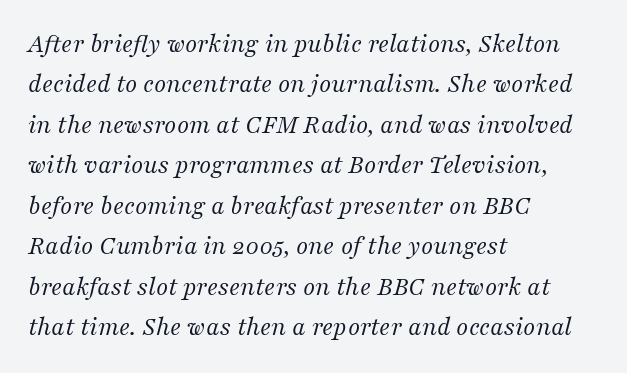
{"italic": "yes", "lean": "right", "slant_degrees": 16, "bold": "no", "underline": "no", "align": "left", "line_spacing": "normal", "line_spacing_ratio": 1.5, "letter_spacing": "normal", "letter_spacing_em": 0.0, "glyph_px": 27}
